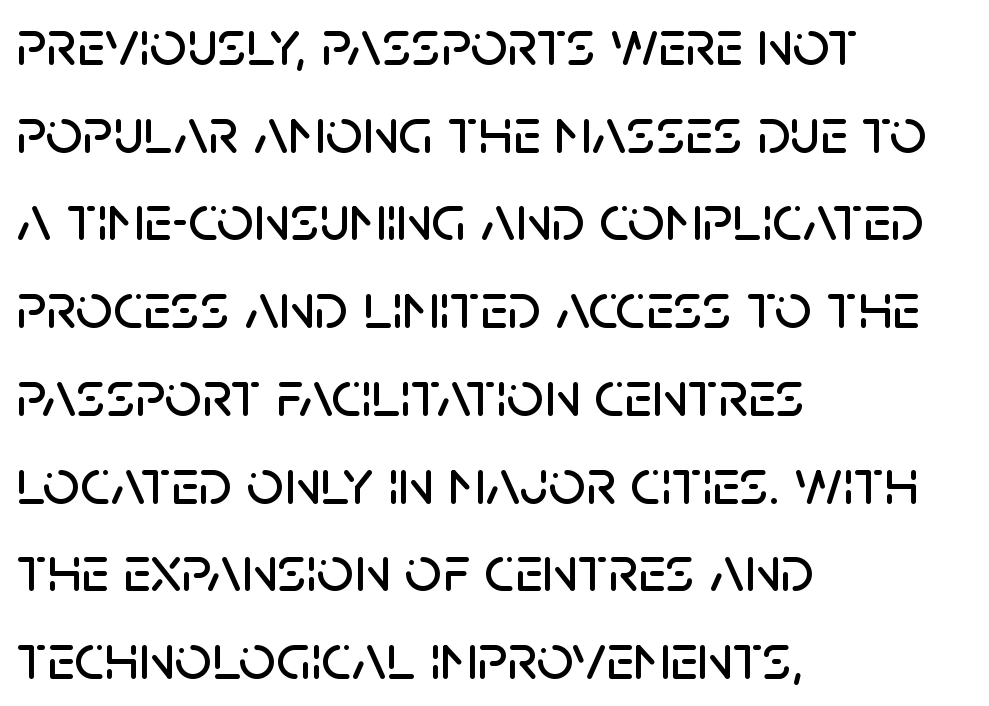
{"serif": "no", "italic": "no", "width": "normal", "stroke_contrast": "low", "x_height": "large", "monospaced": "no", "underline": "no", "align": "left", "line_spacing": "normal", "line_spacing_ratio": 1.35, "letter_spacing": "normal", "letter_spacing_em": 0.0, "glyph_px": 65}
